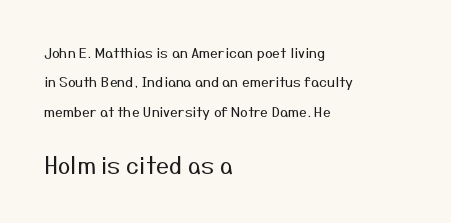
{"italic": "no", "bold": "no", "underline": "no", "align": "left", "line_spacing": "loose", "line_spacing_ratio": 2.1, "letter_spacing": "normal", "letter_spacing_em": 0.0, "larger_block": "second", "size_ratio": 1.64, "glyph_px": 23}
